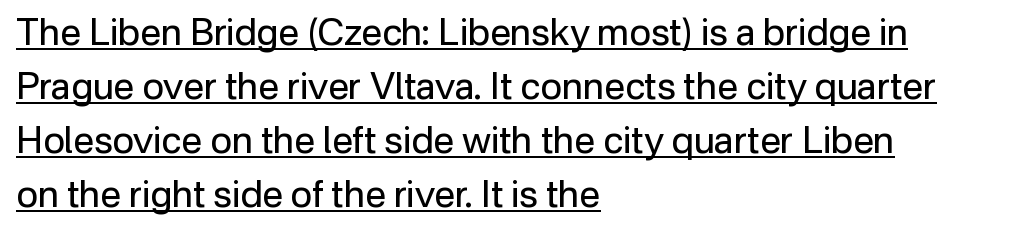
The image shows 37 px regular-weight sans-serif type, upright; set left-aligned, normal line spacing (1.46x), normal letter spacing, underlined; low stroke contrast and a medium x-height.
